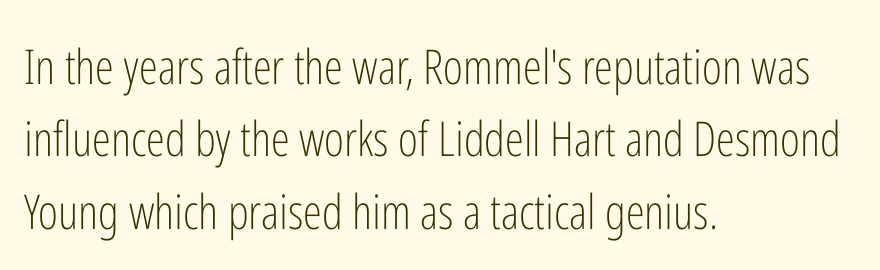
The image shows 48 px light, condensed sans-serif type, upright; set left-aligned, normal line spacing (1.51x), normal letter spacing, not underlined; low stroke contrast and a medium x-height.
